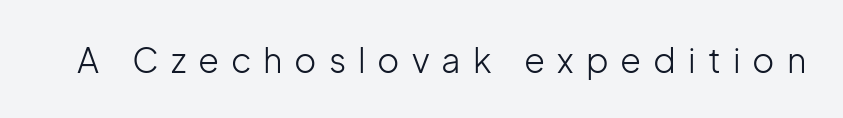
The image shows 34 px light sans-serif type, upright; set unusually wide letter spacing (+0.35 em), not underlined; low stroke contrast and a medium x-height.
